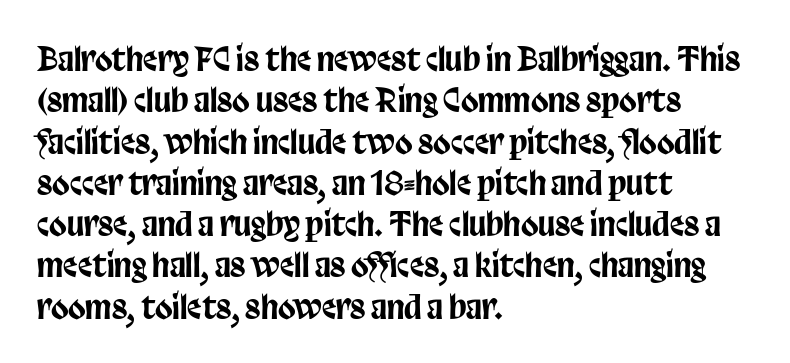
{"serif": "no", "italic": "no", "width": "condensed", "stroke_contrast": "low", "x_height": "large", "monospaced": "no", "underline": "no", "align": "left", "line_spacing": "normal", "line_spacing_ratio": 1.29, "letter_spacing": "normal", "letter_spacing_em": 0.0, "glyph_px": 32}
